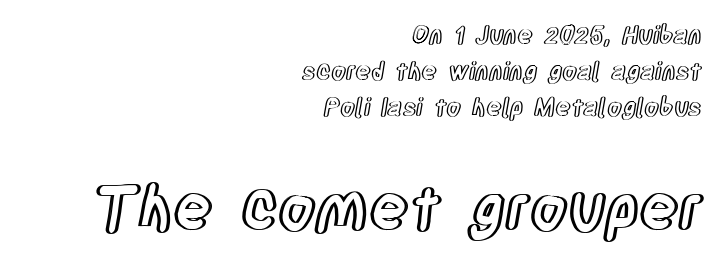
The image shows 61 px condensed type; set right-aligned, normal line spacing (1.49x), normal letter spacing, not underlined; the second (bottom) block is 2.54x larger; a large x-height.
